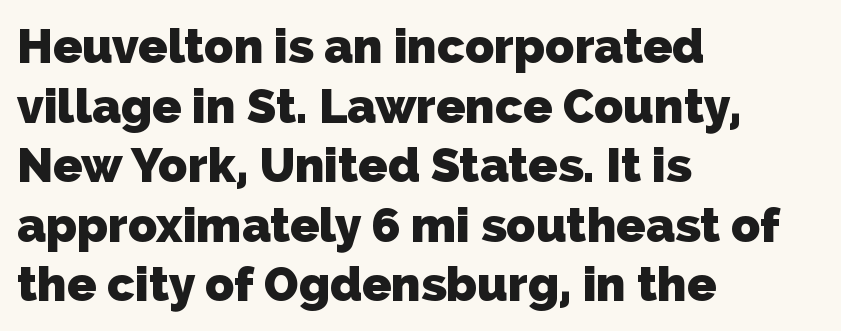
{"serif": "no", "bold": "yes", "weight": "heavy", "width": "normal", "stroke_contrast": "low", "x_height": "medium", "monospaced": "no", "underline": "no", "align": "left", "line_spacing_ratio": 1.24, "letter_spacing": "normal", "letter_spacing_em": 0.0, "glyph_px": 48}
